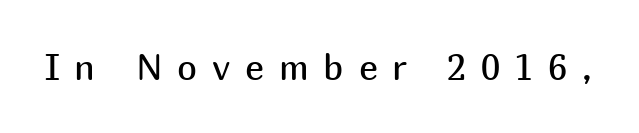
Q: Is the text bold? A: No.
Q: Is the text italic (slanted)? A: No, it is upright.
Q: Is the typeface a serif or a sans-serif typeface? A: Sans-serif.
Q: Is the text underlined? A: No.
Q: Is the spacing between letters normal or unusually wide? A: Unusually wide.
Q: Width (condensed, normal, or wide)? A: Normal.
Q: Stroke contrast? A: Medium.
Q: x-height? A: Medium.
Q: Monospaced? A: No.
